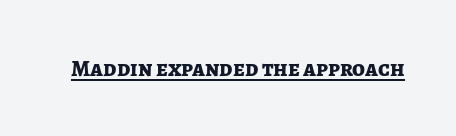
Q: Is the text bold? A: Yes.
Q: Is the text italic (slanted)? A: No, it is upright.
Q: Is the text underlined? A: Yes.
Q: Is the spacing between letters normal or unusually wide? A: Normal.
